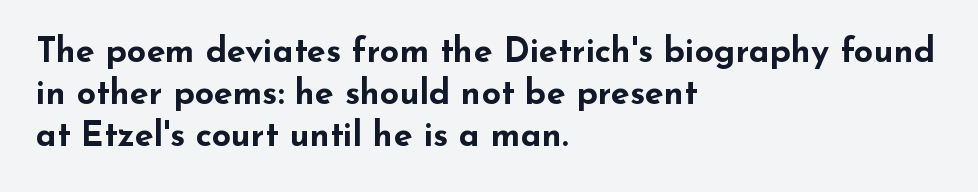
Q: Is the text bold? A: Yes.
Q: Is the text italic (slanted)? A: No, it is upright.
Q: Is the typeface a serif or a sans-serif typeface? A: Sans-serif.
Q: Is the text underlined? A: No.
Q: How is the paragraph aligned? A: Left-aligned.
Q: Is the spacing between letters normal or unusually wide? A: Normal.
Q: Width (condensed, normal, or wide)? A: Wide.
Q: Stroke contrast? A: Low.
Q: x-height? A: Small.
Q: Monospaced? A: No.
